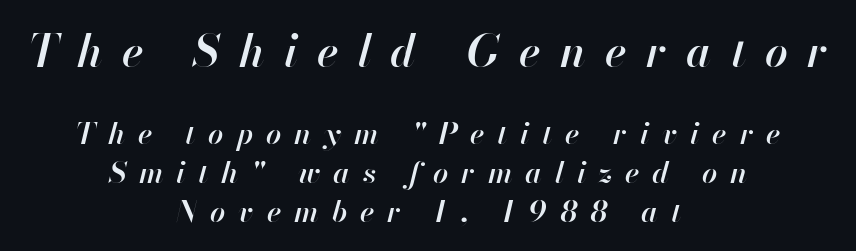
The image shows 45 px semibold type, italic (leaning right); set centered, normal line spacing (1.3x), unusually wide letter spacing (+0.43 em), not underlined; the first (top) block is 1.5x larger; high stroke contrast and a small x-height.
